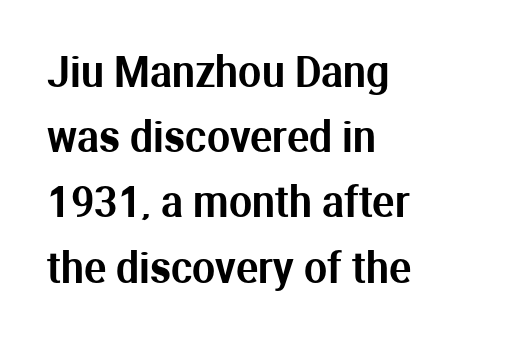
Q: Is the text italic (slanted)? A: No, it is upright.
Q: Is the typeface a serif or a sans-serif typeface? A: Sans-serif.
Q: Is the text underlined? A: No.
Q: How is the paragraph aligned? A: Left-aligned.
Q: Is the spacing between letters normal or unusually wide? A: Normal.
Q: Is the spacing between lines tight, normal or loose? A: Normal.
Q: Width (condensed, normal, or wide)? A: Normal.
Q: Stroke contrast? A: Medium.
Q: x-height? A: Medium.
Q: Monospaced? A: No.
